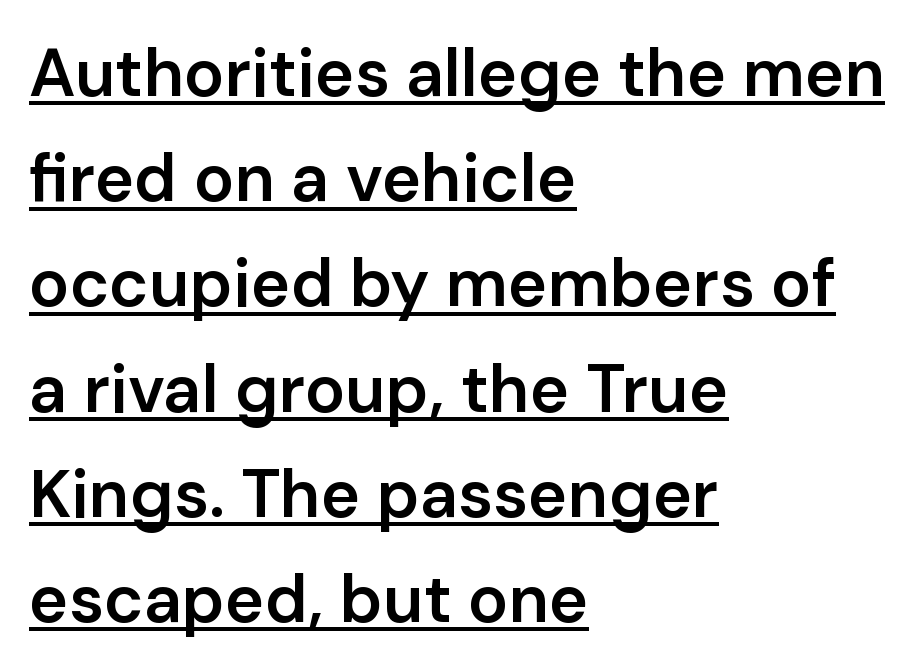
The vertical gap from one line to the next is medium. Classification — sans serif. The lettering holds an erect, upright posture throughout. Do the characters align in a grid? No, the font is proportional. The rendering keeps characters at their native spacing.
